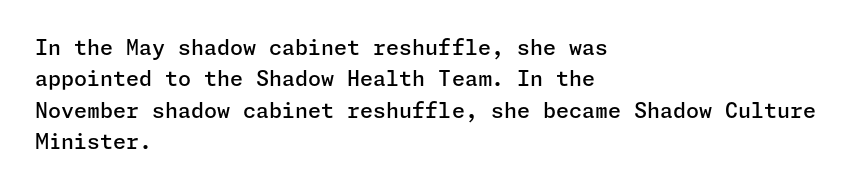
Q: Is the text bold? A: Semi-bold.
Q: Is the text italic (slanted)? A: No, it is upright.
Q: Is the text underlined? A: No.
Q: How is the paragraph aligned? A: Left-aligned.
Q: Is the spacing between letters normal or unusually wide? A: Normal.
Q: Is the spacing between lines tight, normal or loose? A: Normal.
